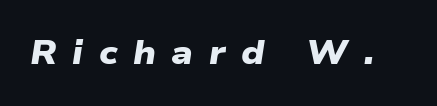
The rendering inserts visible extra space after every character. The rendering shows plain stroke endings on the letterforms — a sans-serif design. Note the varied advance widths — an 'i' is clearly narrower than an 'm'. A full-strength bold gives these letters their thick strokes. The passage shown is not underscored anywhere.
